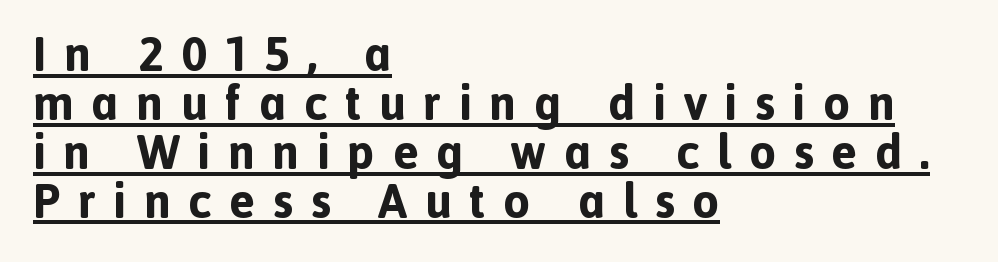
Q: Is the text bold? A: Yes.
Q: Is the text italic (slanted)? A: No, it is upright.
Q: Is the typeface a serif or a sans-serif typeface? A: Sans-serif.
Q: Is the text underlined? A: Yes.
Q: How is the paragraph aligned? A: Left-aligned.
Q: Is the spacing between letters normal or unusually wide? A: Unusually wide.
Q: Is the spacing between lines tight, normal or loose? A: Tight.
Q: Width (condensed, normal, or wide)? A: Normal.
Q: x-height? A: Medium.
Q: Monospaced? A: No.
